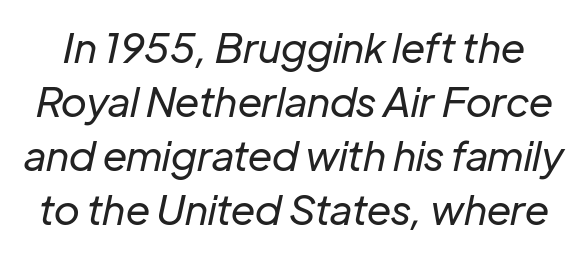
The image shows 41 px regular-weight type, italic (leaning right); set normal line spacing (1.32x), normal letter spacing, not underlined; low stroke contrast and a medium x-height.
